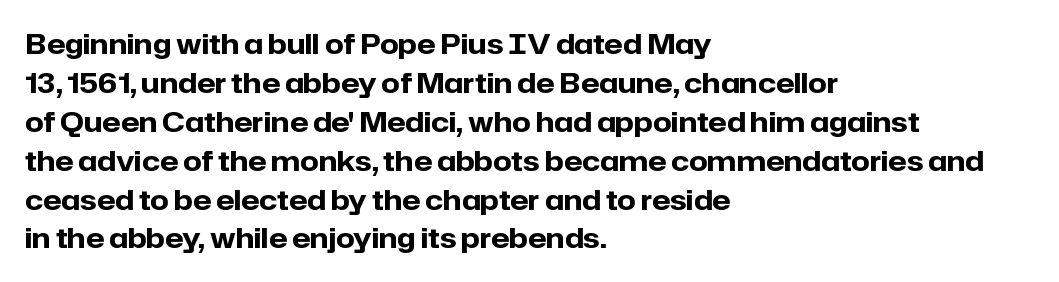
Line starts are locked; line ends wander. On the weight axis this lands at bold, roughly 700. Italic: no, the glyphs are upright roman. Glance below the letters and you will spot only blank space.
